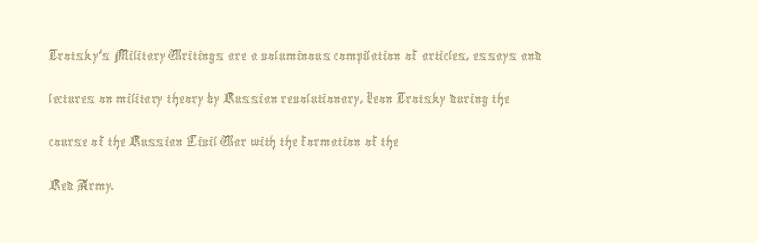
The rendering anchors every line to the left-hand side. It's the straight-up-and-down kind of type. Observe the ordinary spacing: letters are neighbours, not strangers. In terms of leading, this rendering sits right in the middle. Looks like regular typesetting: each glyph gets only the width it needs.
